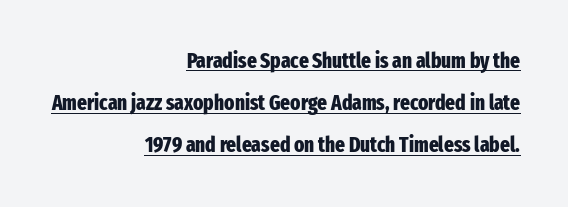
The image shows 21 px bold type, upright; set right-aligned, loose line spacing (2.01x), normal letter spacing, underlined.
